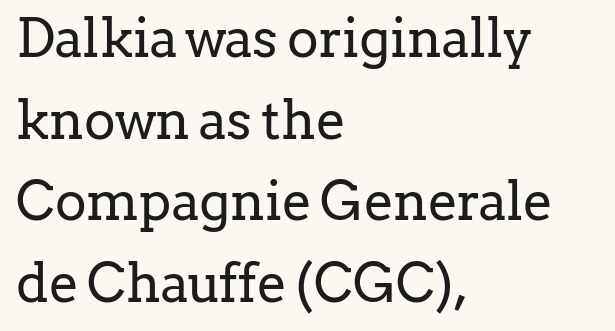
The setting favours the left margin, as ordinary paragraphs usually do. The face used here is proportionally spaced, like ordinary book or web type. The rendering shows small feet on the letterforms — a serif design. Type without underlining.
